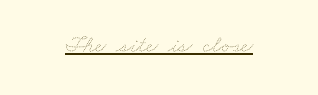
Underlining? Definitely there. The weight tops out at a normal text grade. Does extra space separate the letters? No, they use regular spacing.
